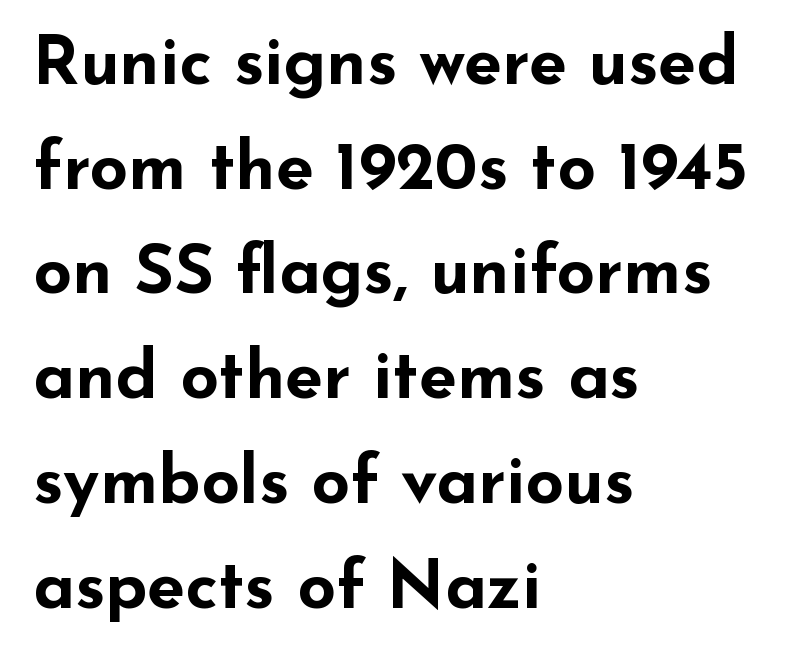
{"serif": "no", "italic": "no", "bold": "yes", "weight": "bold", "width": "wide", "stroke_contrast": "low", "x_height": "small", "monospaced": "no", "underline": "no", "align": "left", "line_spacing": "normal", "line_spacing_ratio": 1.54, "letter_spacing": "normal", "letter_spacing_em": 0.0, "glyph_px": 68}
